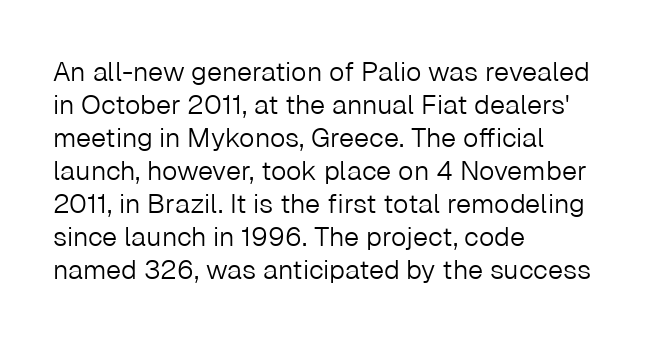
The type sits square on the baseline with zero lean. All the whitespace from short lines collects on the right. Students, note that the glyphs here touch the page at normal intervals. Weight class: somewhere from thin through regular. The foot of each line stays bare and open.
